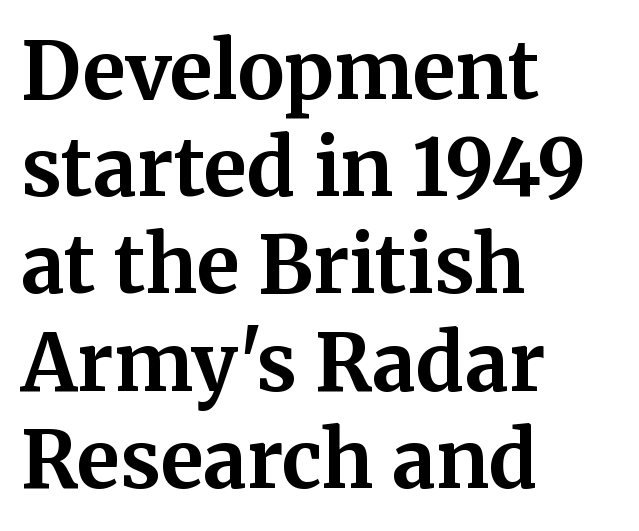
Each line starts at the same left margin while the right side varies. To sum up the face: it has serifs. Caption: bold face, heavy strokes. Spacing between characters is what you'd get straight out of the box.
